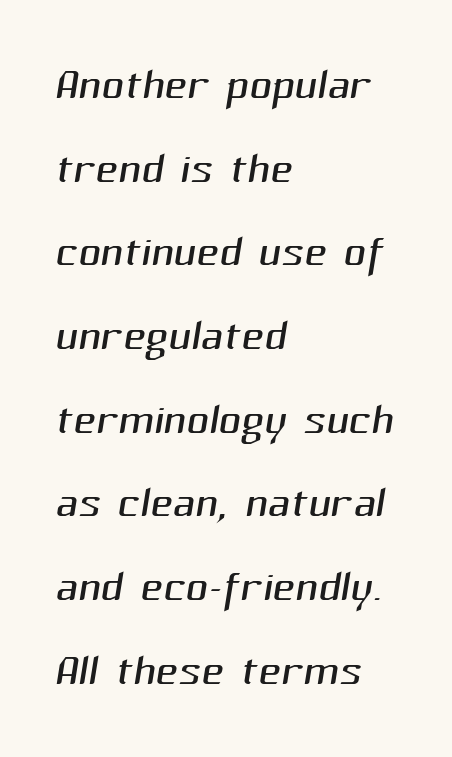
Q: Is the text bold? A: No.
Q: Is the typeface a serif or a sans-serif typeface? A: Sans-serif.
Q: Is the text underlined? A: No.
Q: How is the paragraph aligned? A: Left-aligned.
Q: Is the spacing between letters normal or unusually wide? A: Normal.
Q: Is the spacing between lines tight, normal or loose? A: Normal.
Q: Width (condensed, normal, or wide)? A: Normal.
Q: Stroke contrast? A: Medium.
Q: x-height? A: Medium.
Q: Monospaced? A: No.
